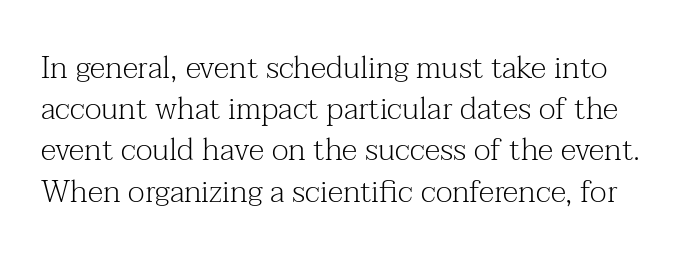
The image shows 31 px light serif type, upright; set normal line spacing (1.33x), normal letter spacing, not underlined; medium stroke contrast and a medium x-height.
